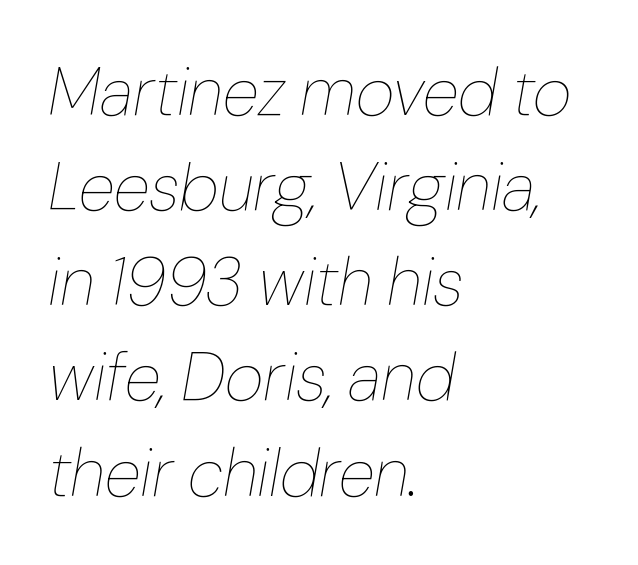
The image shows 67 px thin type, italic (leaning right); set left-aligned, normal line spacing (1.42x), normal letter spacing, not underlined; low stroke contrast and a medium x-height.
